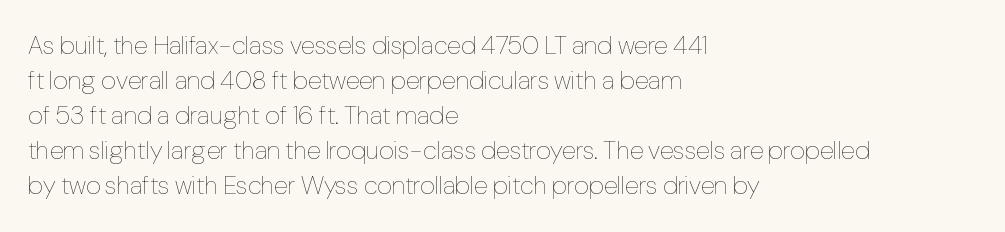
Q: Is the text bold? A: No.
Q: Is the text italic (slanted)? A: No, it is upright.
Q: Is the text underlined? A: No.
Q: How is the paragraph aligned? A: Left-aligned.
Q: Is the spacing between letters normal or unusually wide? A: Normal.
Q: Is the spacing between lines tight, normal or loose? A: Normal.
